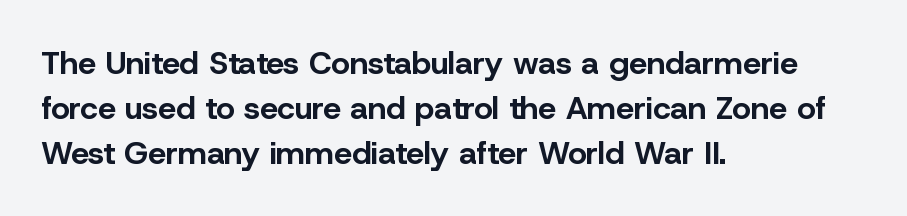
The letters sit at their default tracking, neither squeezed nor spread. The ragged edge is on the right, which tells us the setting is flush left. Vertical strokes here are truly vertical. Anything drawn beneath the words? Only blank space.
